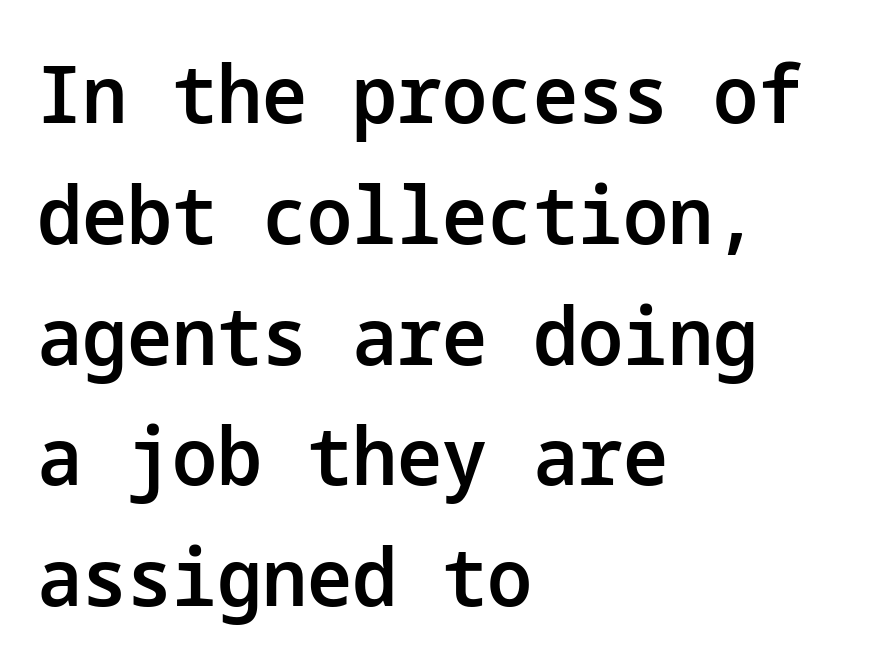
Q: Is the text bold? A: Semi-bold.
Q: Is the text italic (slanted)? A: No, it is upright.
Q: Is the typeface a serif or a sans-serif typeface? A: Sans-serif.
Q: Is the text underlined? A: No.
Q: How is the paragraph aligned? A: Left-aligned.
Q: Is the spacing between letters normal or unusually wide? A: Normal.
Q: Is the spacing between lines tight, normal or loose? A: Normal.
Q: Width (condensed, normal, or wide)? A: Normal.
Q: Stroke contrast? A: Low.
Q: x-height? A: Medium.
